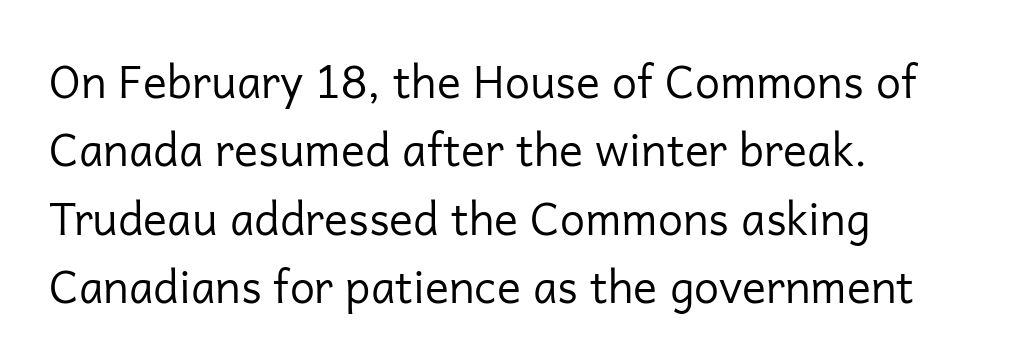
The image shows 45 px regular-weight sans-serif type, upright; set left-aligned, normal line spacing (1.52x), normal letter spacing, not underlined; low stroke contrast and a medium x-height.
